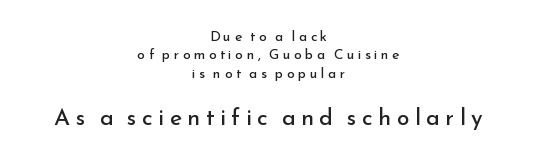
{"italic": "no", "bold": "no", "underline": "no", "align": "center", "line_spacing": "normal", "line_spacing_ratio": 1.32, "letter_spacing": "wide", "letter_spacing_em": 0.24, "larger_block": "second", "size_ratio": 1.64, "glyph_px": 23}
